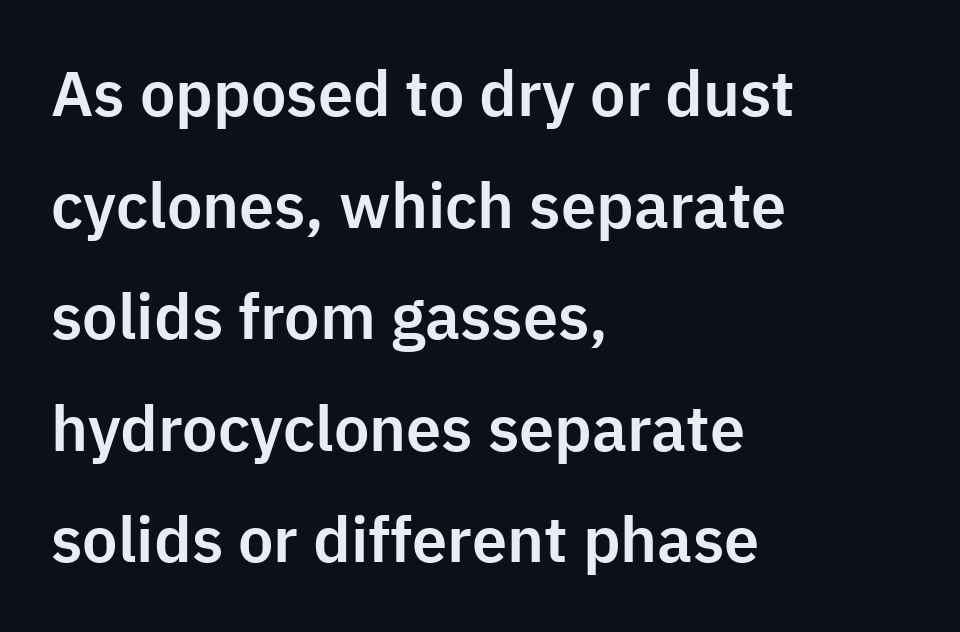
The font's upright variant was chosen for this text. Decoration check: the copy has no underline. Proportional: the letters do not fall into vertical columns. This rendering leaves character spacing at its baseline value. Casual observation: everything's shoved over to the left. Typographically, this falls in the sans-serif category.
